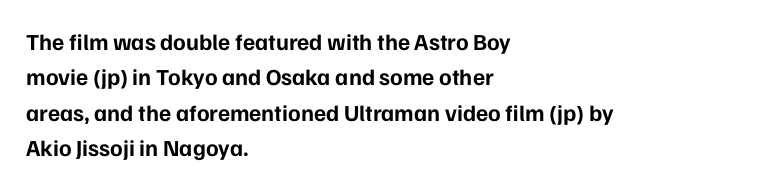
The image shows 23 px bold type, upright; set left-aligned, normal line spacing (1.54x), normal letter spacing, not underlined.
